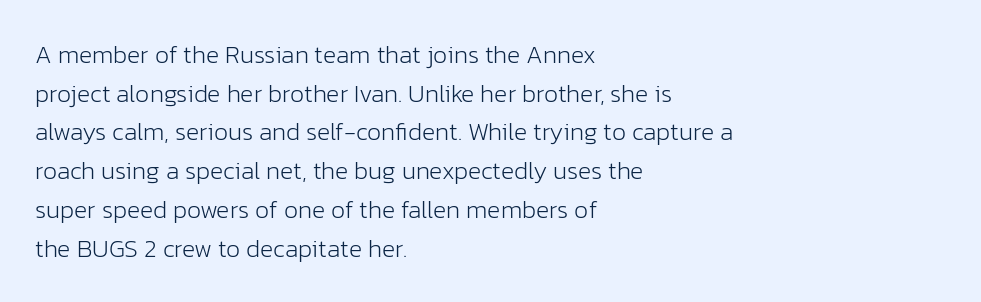
The image shows 25 px text type, upright; set left-aligned, normal line spacing (1.55x), normal letter spacing, not underlined.
